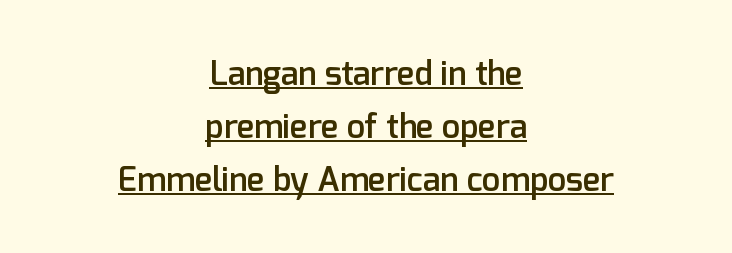
The image shows 33 px semibold sans-serif type, upright; set centered, normal line spacing (1.6x), normal letter spacing, underlined; low stroke contrast and a medium x-height.
